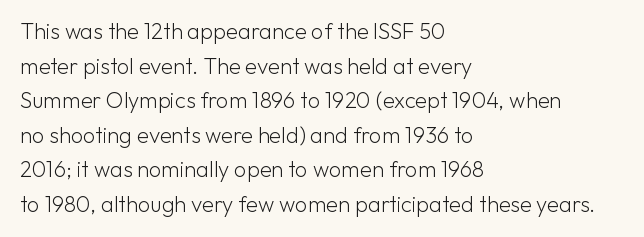
The image shows 22 px text type, upright; set left-aligned, normal line spacing (1.57x), normal letter spacing, not underlined.
